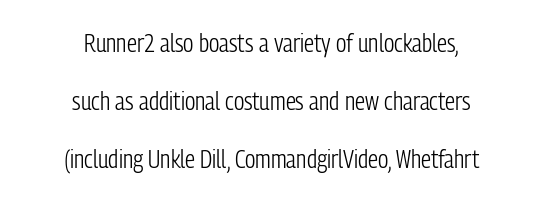
The passage shown has conventional tracking throughout. The strip under each line holds only bare page. No chunkiness to these letters — they're not bold. Nope, not italic — everything's standing straight.
